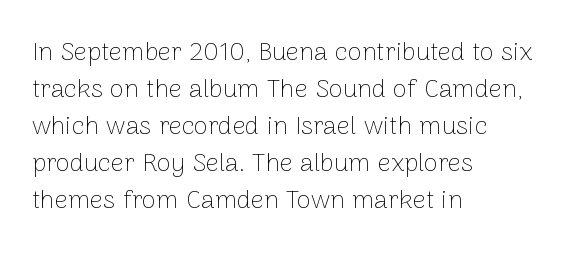
Q: Is the text bold? A: No.
Q: Is the text italic (slanted)? A: No, it is upright.
Q: Is the text underlined? A: No.
Q: How is the paragraph aligned? A: Left-aligned.
Q: Is the spacing between letters normal or unusually wide? A: Normal.
Q: Is the spacing between lines tight, normal or loose? A: Normal.
